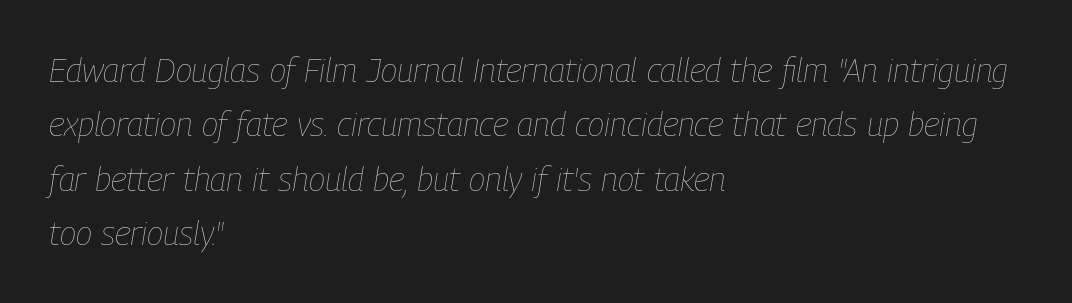
{"italic": "yes", "lean": "right", "slant_degrees": 9, "bold": "no", "weight": "thin", "width": "condensed", "stroke_contrast": "low", "x_height": "medium", "monospaced": "no", "underline": "no", "align": "left", "line_spacing": "normal", "line_spacing_ratio": 1.6, "letter_spacing": "normal", "letter_spacing_em": 0.0, "glyph_px": 34}
